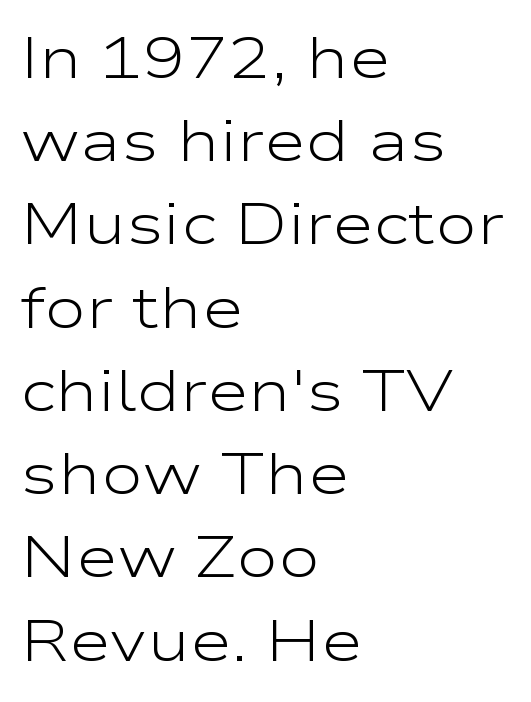
{"serif": "no", "italic": "no", "bold": "no", "weight": "light", "width": "wide", "stroke_contrast": "low", "x_height": "medium", "monospaced": "no", "underline": "no", "align": "left", "line_spacing": "normal", "line_spacing_ratio": 1.46, "letter_spacing": "normal", "letter_spacing_em": 0.0, "glyph_px": 57}
